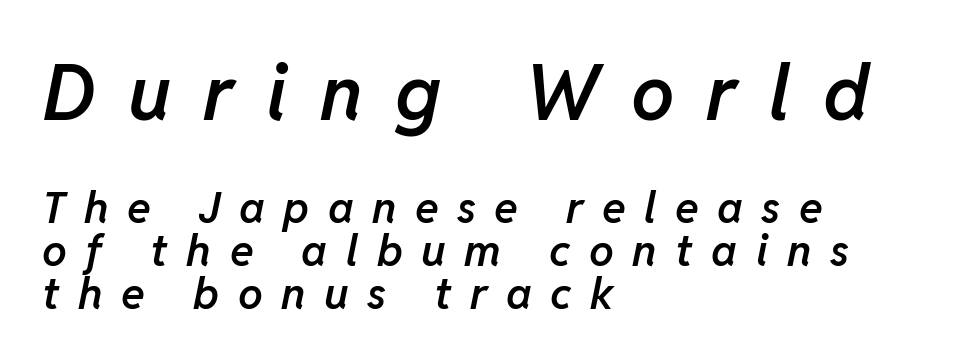
{"italic": "yes", "lean": "right", "slant_degrees": 11, "bold": "semi", "weight": "semibold", "width": "normal", "stroke_contrast": "low", "x_height": "medium", "monospaced": "no", "underline": "no", "align": "left", "line_spacing": "tight", "line_spacing_ratio": 0.97, "letter_spacing": "wide", "letter_spacing_em": 0.42, "larger_block": "first", "size_ratio": 1.75, "glyph_px": 77}
